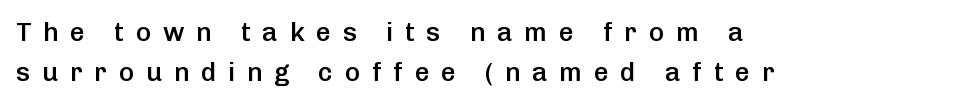
The image shows 26 px text type, upright; set left-aligned, normal line spacing (1.55x), unusually wide letter spacing (+0.45 em), not underlined.
